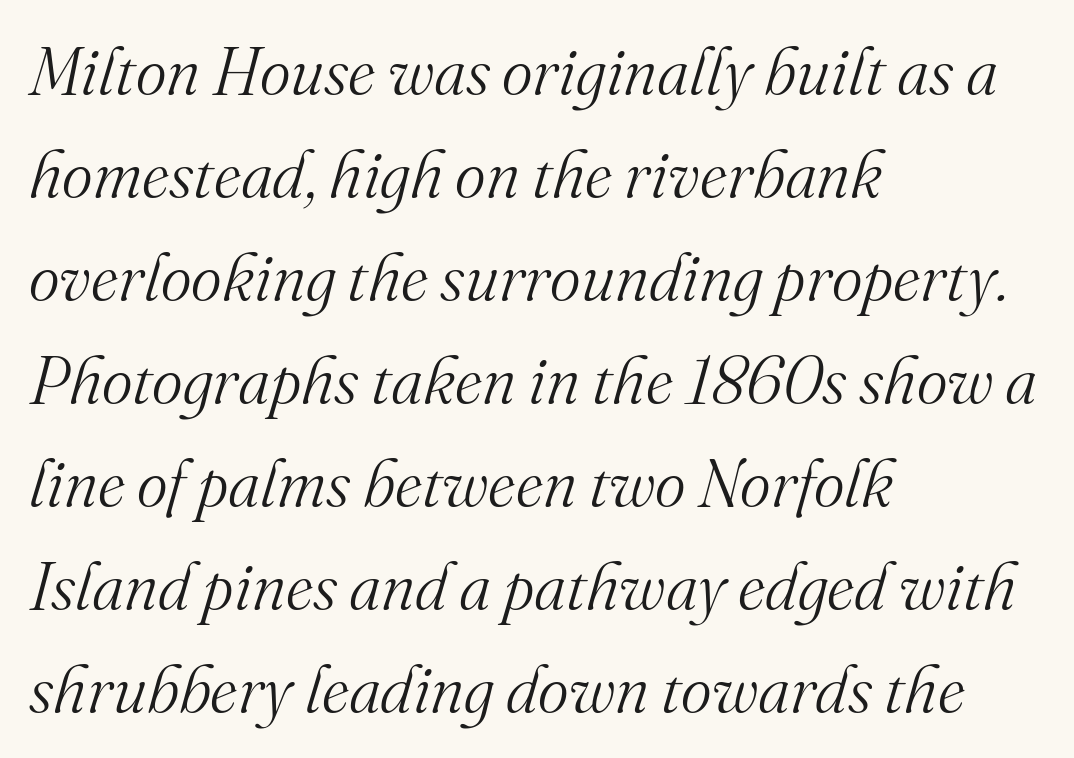
Q: Is the text bold? A: No.
Q: Is the text italic (slanted)? A: Yes, it leans right by about 16 degrees.
Q: Is the typeface a serif or a sans-serif typeface? A: Serif.
Q: Is the text underlined? A: No.
Q: How is the paragraph aligned? A: Left-aligned.
Q: Is the spacing between letters normal or unusually wide? A: Normal.
Q: Is the spacing between lines tight, normal or loose? A: Normal.
Q: Width (condensed, normal, or wide)? A: Normal.
Q: Stroke contrast? A: Medium.
Q: x-height? A: Small.
Q: Monospaced? A: No.
